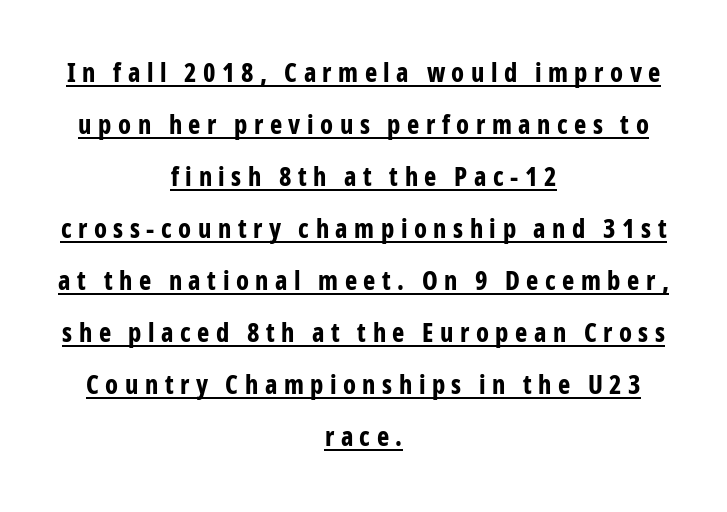
The image shows 26 px bold type, upright; set centered, loose line spacing (2.0x), unusually wide letter spacing (+0.25 em), underlined.
